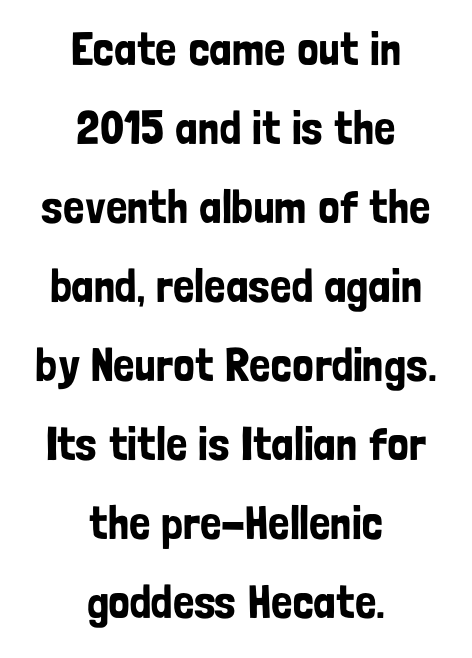
The image shows 47 px condensed sans-serif type, upright; set centered, normal line spacing (1.68x), normal letter spacing, not underlined; low stroke contrast and a medium x-height.
